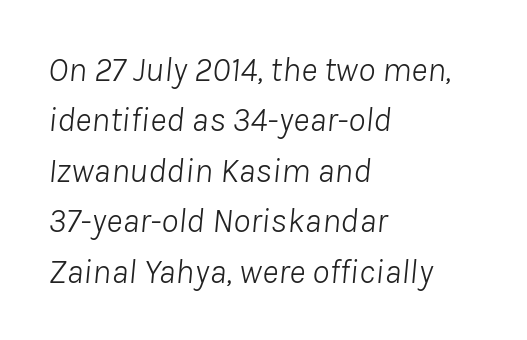
The image shows 35 px light type, italic (leaning right); set left-aligned, normal line spacing (1.44x), normal letter spacing, not underlined; low stroke contrast and a medium x-height.
